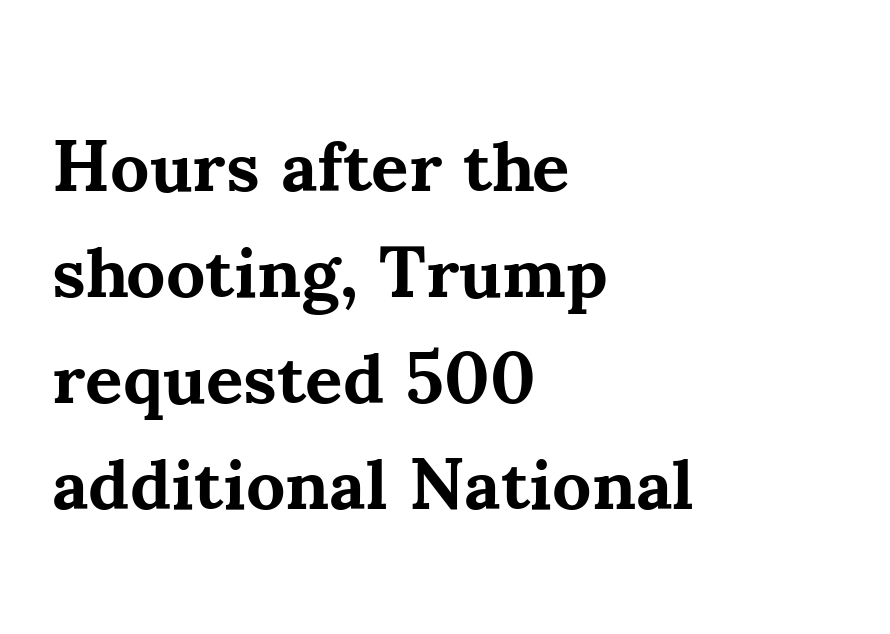
Q: Is the text bold? A: Yes.
Q: Is the text italic (slanted)? A: No, it is upright.
Q: Is the typeface a serif or a sans-serif typeface? A: Serif.
Q: Is the text underlined? A: No.
Q: How is the paragraph aligned? A: Left-aligned.
Q: Is the spacing between letters normal or unusually wide? A: Normal.
Q: Is the spacing between lines tight, normal or loose? A: Normal.
Q: Width (condensed, normal, or wide)? A: Normal.
Q: Stroke contrast? A: Medium.
Q: x-height? A: Small.
Q: Monospaced? A: No.
